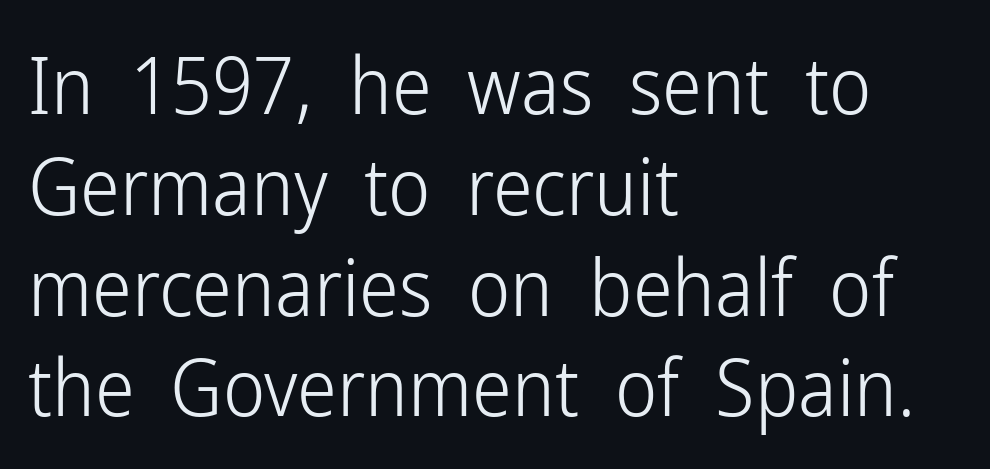
Q: Is the text bold? A: No.
Q: Is the text italic (slanted)? A: No, it is upright.
Q: Is the typeface a serif or a sans-serif typeface? A: Sans-serif.
Q: Is the text underlined? A: No.
Q: How is the paragraph aligned? A: Left-aligned.
Q: Is the spacing between letters normal or unusually wide? A: Normal.
Q: Is the spacing between lines tight, normal or loose? A: Normal.
Q: Width (condensed, normal, or wide)? A: Condensed.
Q: Stroke contrast? A: Low.
Q: x-height? A: Medium.
Q: Monospaced? A: No.
